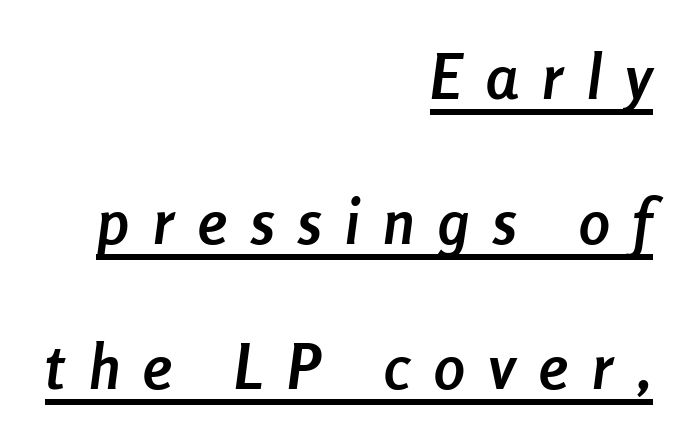
The image shows 62 px semibold, condensed type, italic (leaning right); set right-aligned, loose line spacing (2.34x), unusually wide letter spacing (+0.39 em), underlined; low stroke contrast and a medium x-height.
